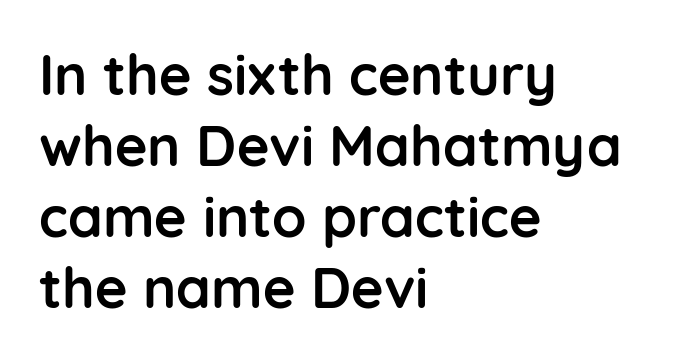
The image shows 56 px semibold sans-serif type, upright; set left-aligned, normal line spacing (1.27x), normal letter spacing, not underlined; low stroke contrast and a medium x-height.
